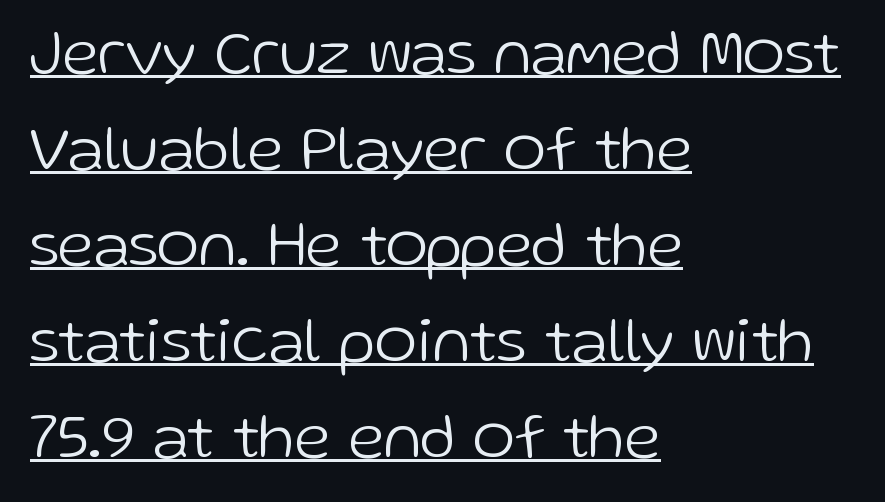
Is this a heavy cut? Hardly; it is regular or lighter. The rendering anchors every line to the left-hand side. In designer terms, the underline attribute is active on this setting. Character widths vary here, with narrow letters taking less room than wide ones.
